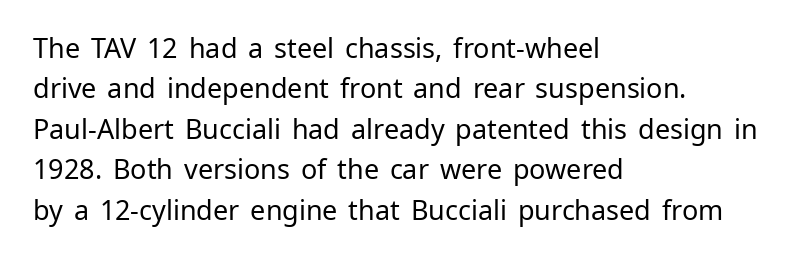
Q: Is the text bold? A: No.
Q: Is the text italic (slanted)? A: No, it is upright.
Q: Is the text underlined? A: No.
Q: How is the paragraph aligned? A: Left-aligned.
Q: Is the spacing between letters normal or unusually wide? A: Normal.
Q: Is the spacing between lines tight, normal or loose? A: Normal.
